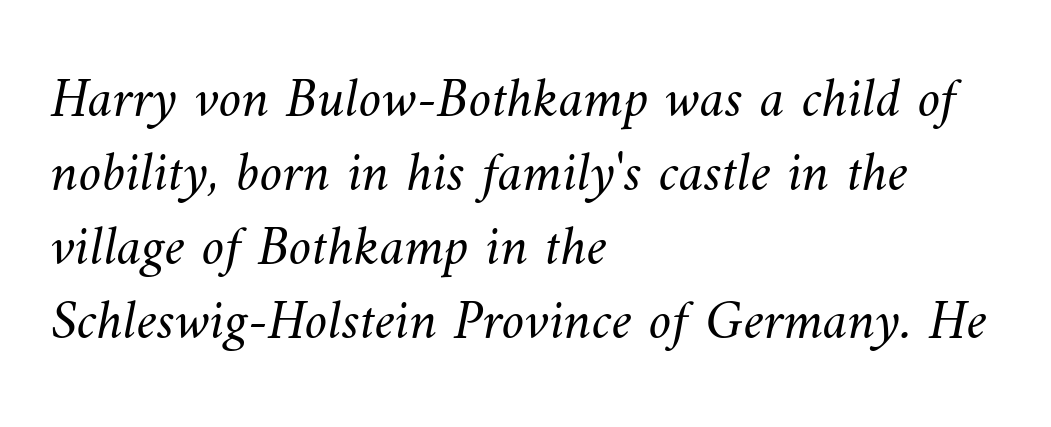
Decoration check: the copy has no underline. This sample has the flowing, uneven cadence of proportional lettering. Reading down the block, your eye returns to a fixed left position each line. What's the leading like? Ordinary, nothing unusual. A quiet, ordinary-to-light weight characterises the typeface. Tracking value appears to be zero — textbook default spacing.
